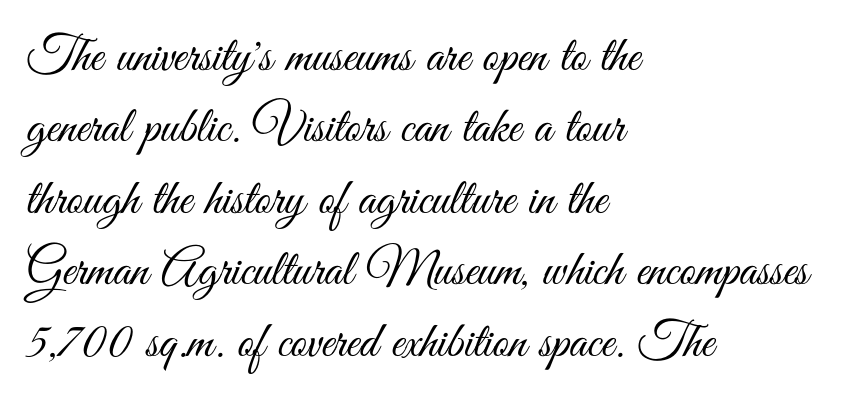
{"serif": "no", "bold": "no", "weight": "light", "width": "condensed", "stroke_contrast": "medium", "x_height": "small", "monospaced": "no", "underline": "no", "align": "left", "line_spacing": "normal", "line_spacing_ratio": 1.4, "letter_spacing": "normal", "letter_spacing_em": 0.0, "glyph_px": 51}
